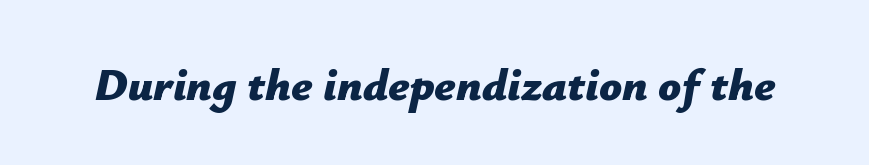
Think of a printed novel: that variable character pitch is what you see here. Quick note: italic. This rendering features lettering with no underline. A full-strength bold gives these letters their thick strokes.
